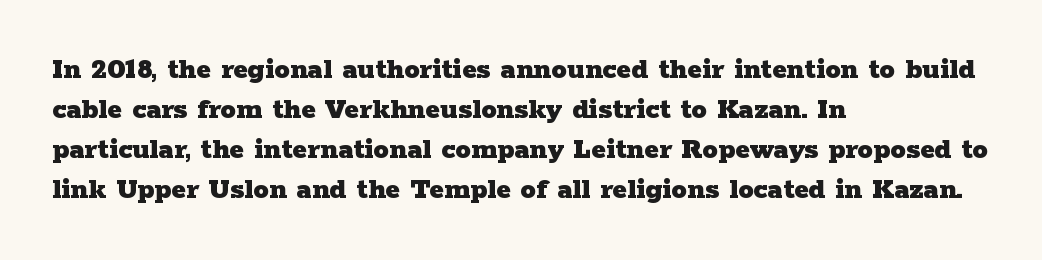
Each new line begins a customary step beneath the previous one. The face used here is seriffed, in the tradition of book romans. Letter spacing: default. Proportional: the letters do not fall into vertical columns.
